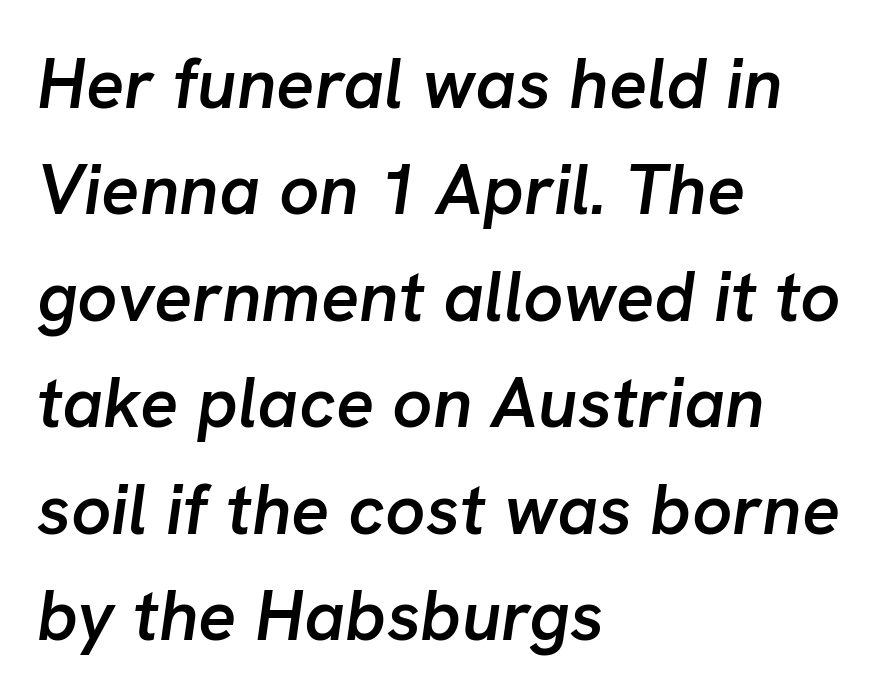
Q: Is the text bold? A: Semi-bold.
Q: Is the text italic (slanted)? A: Yes, it leans right by about 8 degrees.
Q: Is the text underlined? A: No.
Q: How is the paragraph aligned? A: Left-aligned.
Q: Is the spacing between letters normal or unusually wide? A: Normal.
Q: Is the spacing between lines tight, normal or loose? A: Normal.
Q: Width (condensed, normal, or wide)? A: Normal.
Q: Stroke contrast? A: Low.
Q: x-height? A: Medium.
Q: Monospaced? A: No.
